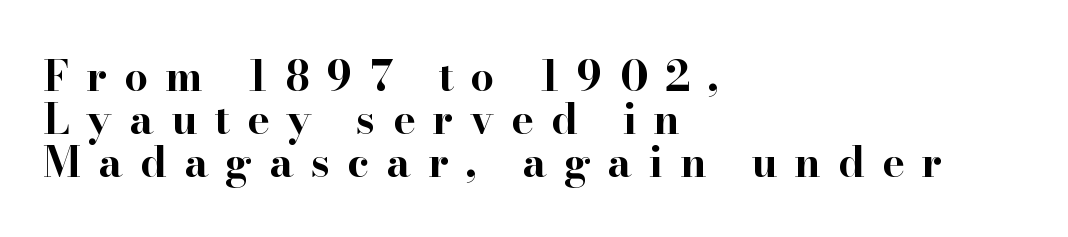
The image shows 42 px bold, wide serif type, upright; set left-aligned, tight line spacing (1.02x), unusually wide letter spacing (+0.41 em), not underlined; high stroke contrast and a small x-height.
